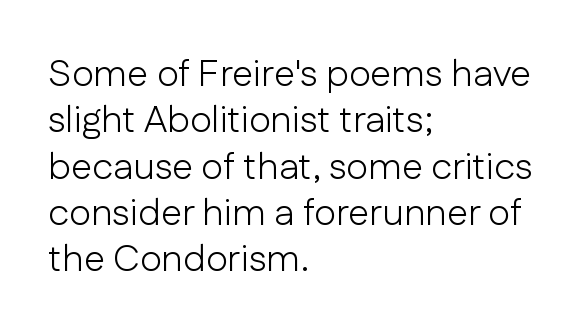
Q: Is the text bold? A: No.
Q: Is the text italic (slanted)? A: No, it is upright.
Q: Is the typeface a serif or a sans-serif typeface? A: Sans-serif.
Q: Is the text underlined? A: No.
Q: How is the paragraph aligned? A: Left-aligned.
Q: Is the spacing between letters normal or unusually wide? A: Normal.
Q: Width (condensed, normal, or wide)? A: Normal.
Q: Stroke contrast? A: Low.
Q: x-height? A: Medium.
Q: Monospaced? A: No.
